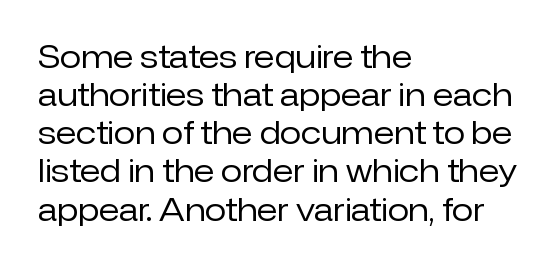
The image shows 31 px regular-weight sans-serif type, upright; set left-aligned, line spacing 1.23x, normal letter spacing, not underlined; low stroke contrast and a medium x-height.
